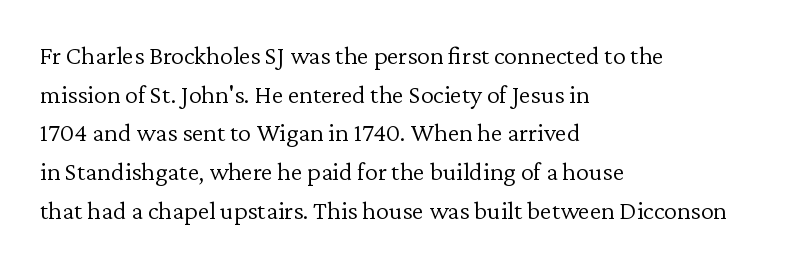
The image shows 26 px text type, upright; set left-aligned, normal line spacing (1.49x), normal letter spacing, not underlined.
